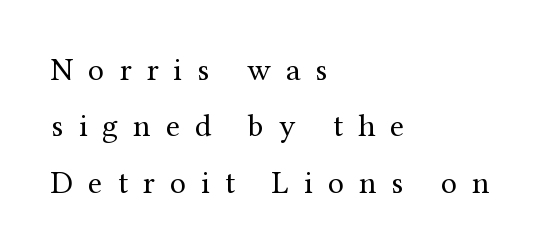
The type sits square on the baseline with zero lean. The rendering inserts visible extra space after every character. Anything drawn beneath the words? Only blank space. Typographically, this falls in the serif category. The rendering uses natural spacing where letterforms have individual widths.
